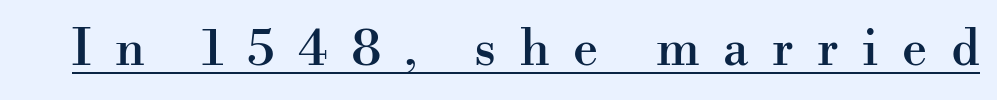
The face used here appears with an underline applied. Honestly, the letter spacing is so wide it's the main thing you notice. Check where the strokes stop: tiny serifs finish them off. You could not count columns in this text — the font is proportionally spaced. This sample uses an upright cut, with every glyph sitting square on the baseline.
